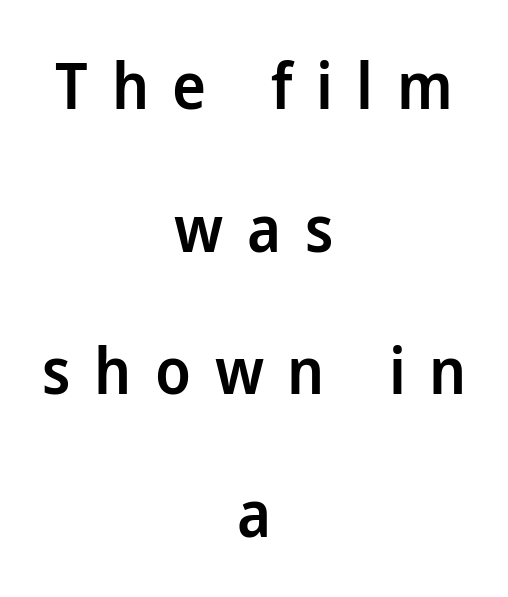
The image shows 64 px semibold sans-serif type, upright; set centered, loose line spacing (2.23x), unusually wide letter spacing (+0.37 em), not underlined; low stroke contrast and a medium x-height.
